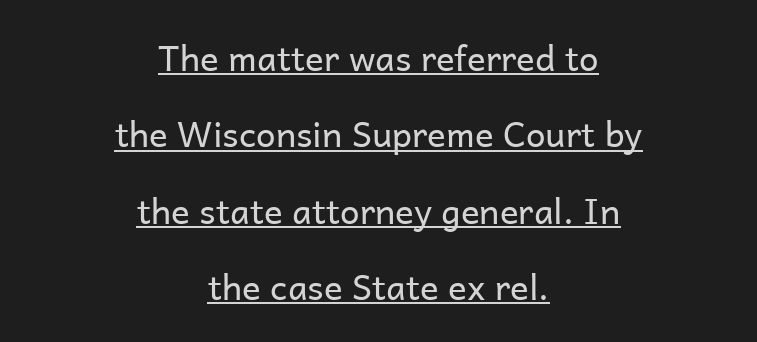
The image shows 35 px regular-weight sans-serif type, upright; set centered, loose line spacing (2.18x), normal letter spacing, underlined; low stroke contrast and a medium x-height.
